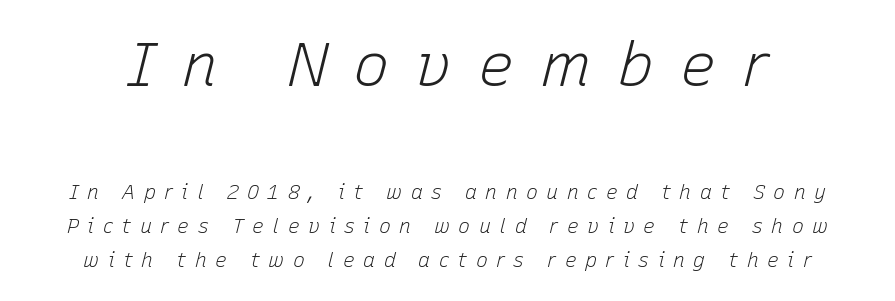
{"italic": "yes", "lean": "right", "slant_degrees": 15, "bold": "no", "weight": "light", "width": "normal", "stroke_contrast": "low", "x_height": "medium", "monospaced": "no", "underline": "no", "line_spacing": "normal", "line_spacing_ratio": 1.7, "letter_spacing": "wide", "letter_spacing_em": 0.42, "larger_block": "first", "size_ratio": 3.05, "glyph_px": 61}
